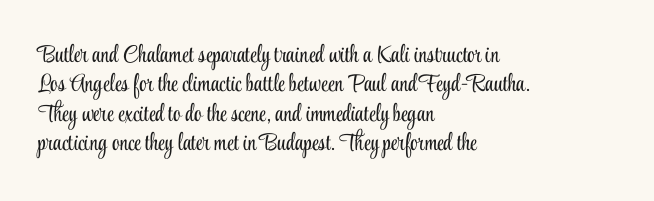
Q: Is the text bold? A: No.
Q: Is the text italic (slanted)? A: Yes.
Q: Is the text underlined? A: No.
Q: How is the paragraph aligned? A: Left-aligned.
Q: Is the spacing between letters normal or unusually wide? A: Normal.
